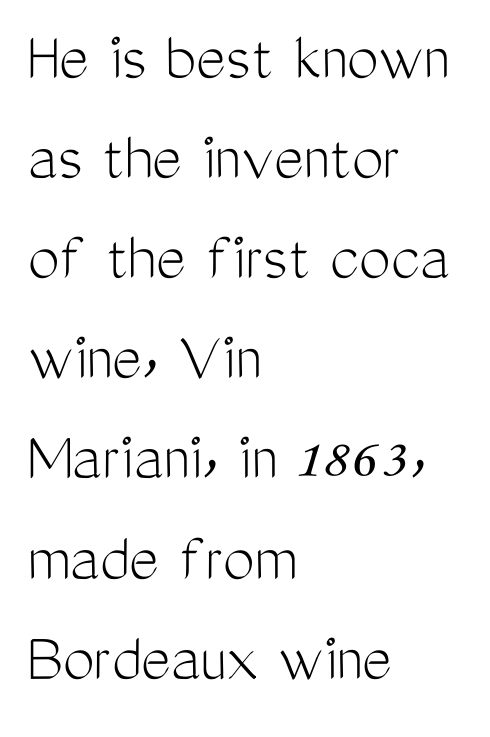
The space beneath each line is pristine and unruled. In terms of letterspacing, this is plain default setting. Heft: none added — not bold. The font's upright variant was chosen for this text. Each new line begins a customary step beneath the previous one. Type style note: lacks serifs.
